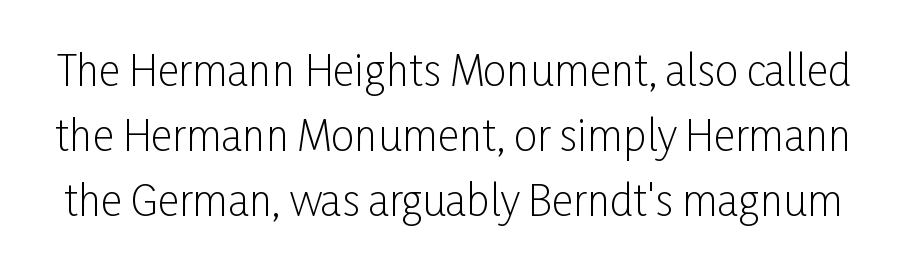
This rendering features lettering with no underline. The passage shown is typeset with a sans-serif family. Evenly set lines give the paragraph a standard silhouette. The specimen reads as upright at a glance. The horizontal fit of the characters is conventional and even.
